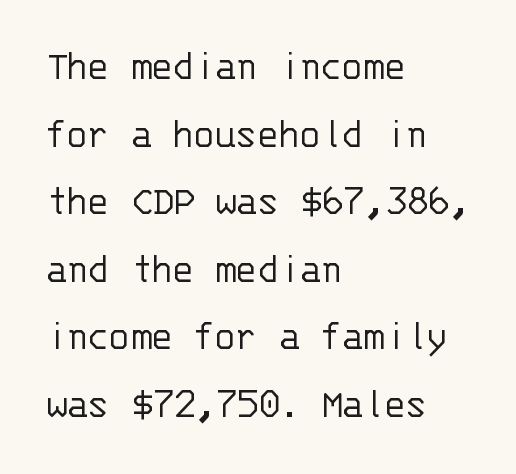
The image shows 43 px light sans-serif type, upright, monospaced; set left-aligned, normal line spacing (1.57x), normal letter spacing, not underlined; low stroke contrast and a large x-height.
